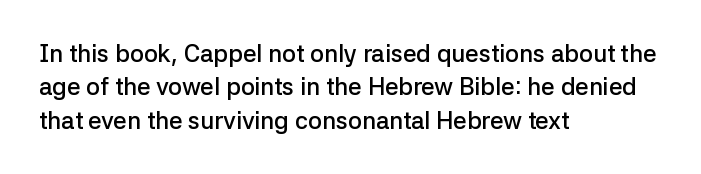
The image shows 24 px text type, upright; set left-aligned, normal line spacing (1.39x), normal letter spacing, not underlined.
